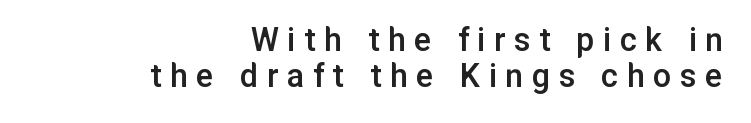
The face used here is rendered with a markedly widened letterfit. In terms of weight, the rendering is demibold, just under bold. The rendering shows plain stroke endings on the letterforms — a sans-serif design. Is there any slant? The stems are plumb.
